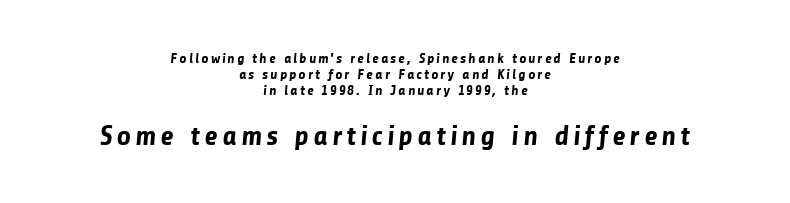
Q: Is the text bold? A: Yes.
Q: Is the typeface a serif or a sans-serif typeface? A: Sans-serif.
Q: Is the text underlined? A: No.
Q: How is the paragraph aligned? A: Centered.
Q: Is the spacing between lines tight, normal or loose? A: Tight.
Q: Which block of text is set in a larger size, the first (top) or the second (bottom)? A: The second (bottom) one.
Q: Width (condensed, normal, or wide)? A: Normal.
Q: Stroke contrast? A: Low.
Q: x-height? A: Medium.
Q: Monospaced? A: No.
